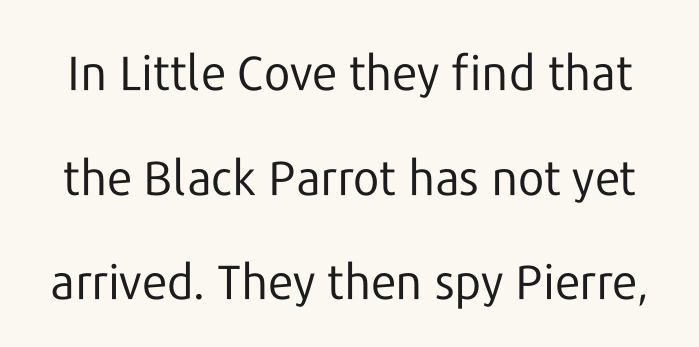
{"serif": "no", "italic": "no", "bold": "no", "weight": "regular", "width": "normal", "stroke_contrast": "low", "x_height": "medium", "monospaced": "no", "underline": "no", "line_spacing": "loose", "line_spacing_ratio": 2.18, "letter_spacing": "normal", "letter_spacing_em": 0.0, "glyph_px": 48}
